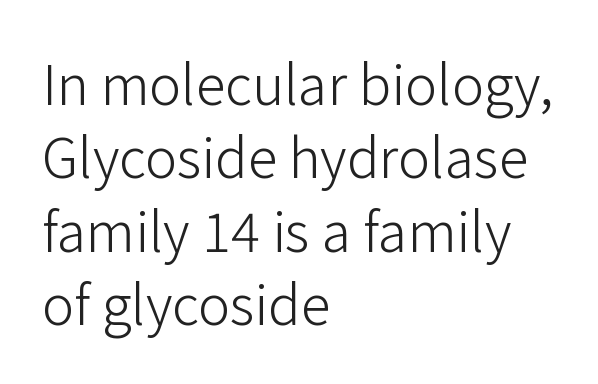
The image shows 54 px light sans-serif type, upright; set left-aligned, normal line spacing (1.36x), normal letter spacing, not underlined; low stroke contrast and a medium x-height.
